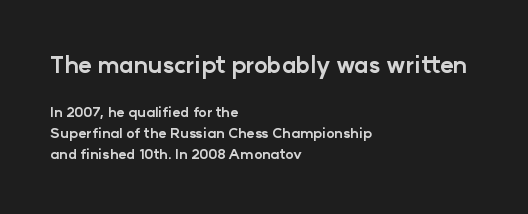
The rendering anchors every line to the left-hand side. These words are printed bold, with thick strokes throughout. The space directly below the letters is spotless. Every stem runs plumb, perpendicular to the baseline. The block of text has a typical density, with ordinary space between rows.
